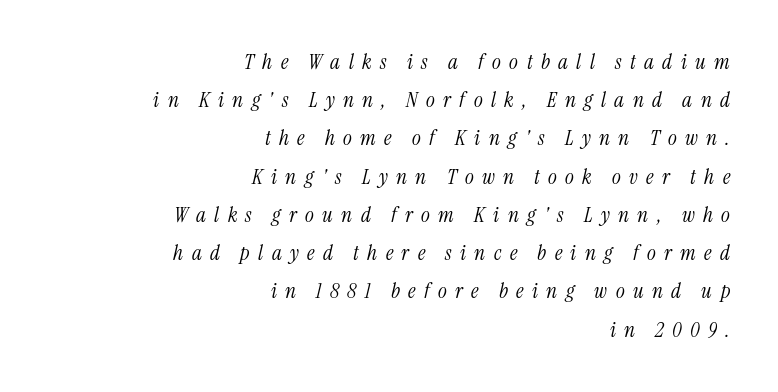
The image shows 21 px text type, italic (leaning right); set right-aligned, line spacing 1.82x, unusually wide letter spacing (+0.4 em), not underlined.
